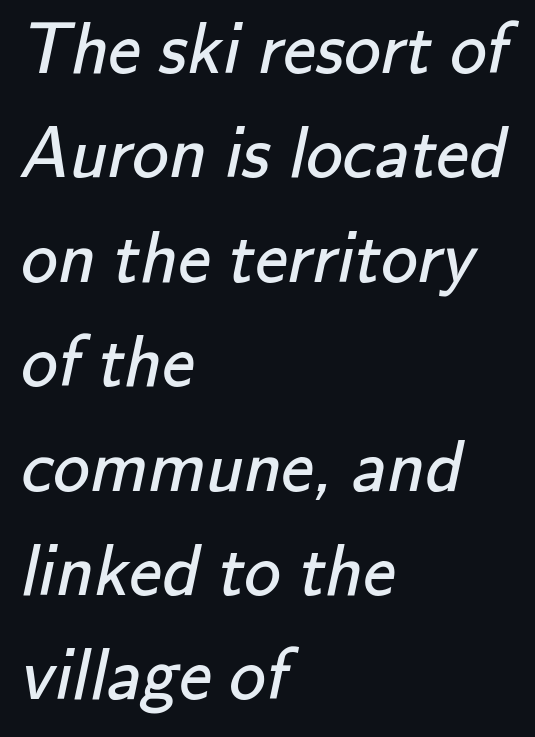
Is the stroke heavy? The answer is a plain regular-or-lighter. The glyphs are unaccompanied by any horizontal stroke below them. The leading is moderate, giving the passage an even texture. A typesetter would call this zero additional tracking. Teacher's note: observe the even left margin — that is flush-left alignment.
